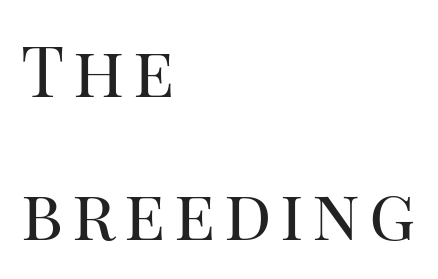
{"serif": "yes", "italic": "no", "bold": "no", "weight": "regular", "width": "normal", "stroke_contrast": "high", "x_height": "large", "monospaced": "no", "underline": "no", "align": "left", "line_spacing": "loose", "line_spacing_ratio": 2.04, "glyph_px": 70}
